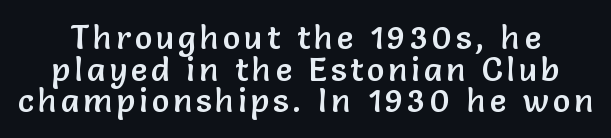
One glance says dense: line gaps are narrower than usual. This is sans-serif lettering, the kind often seen on screens and signage. The zone under the glyphs is completely vacant. Italic? Not at all — the glyphs are vertical.
